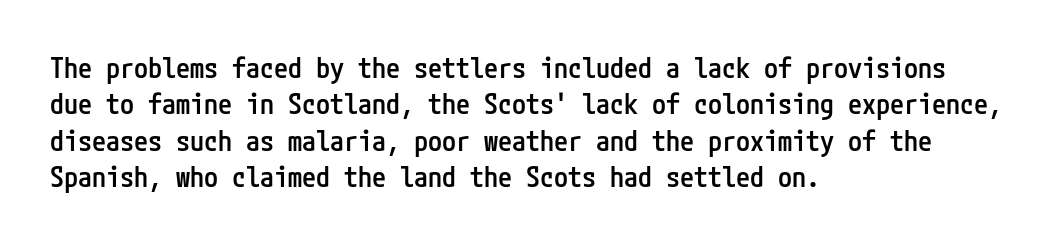
The image shows 28 px semibold, condensed sans-serif type, upright; set left-aligned, normal line spacing (1.3x), normal letter spacing, not underlined; low stroke contrast and a medium x-height.
